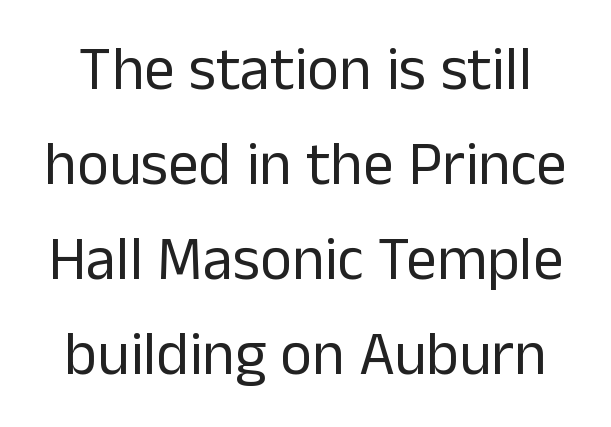
The image shows 61 px regular-weight sans-serif type, upright; set normal line spacing (1.56x), normal letter spacing, not underlined; low stroke contrast and a medium x-height.
